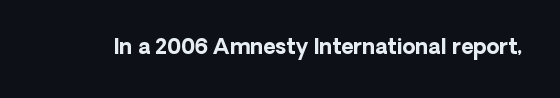
The letterforms sit shoulder to shoulder at normal distance. These lines were composed using upright roman letters. Check the space under the baseline: it is left empty. The sample has been set heavy, in full bold.
